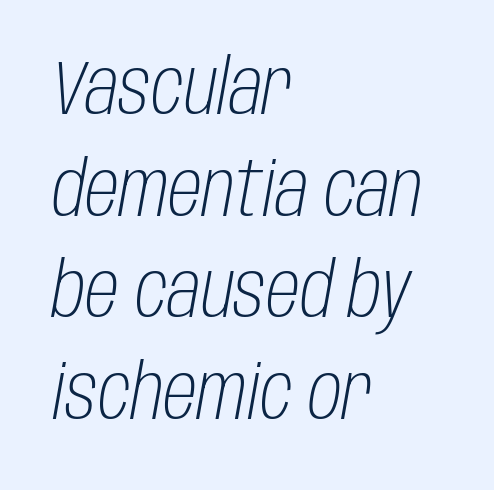
Q: Is the text bold? A: No.
Q: Is the text italic (slanted)? A: Yes, it leans right by about 10 degrees.
Q: Is the text underlined? A: No.
Q: How is the paragraph aligned? A: Left-aligned.
Q: Is the spacing between letters normal or unusually wide? A: Normal.
Q: Is the spacing between lines tight, normal or loose? A: Normal.
Q: Width (condensed, normal, or wide)? A: Condensed.
Q: Stroke contrast? A: Low.
Q: x-height? A: Large.
Q: Monospaced? A: No.
